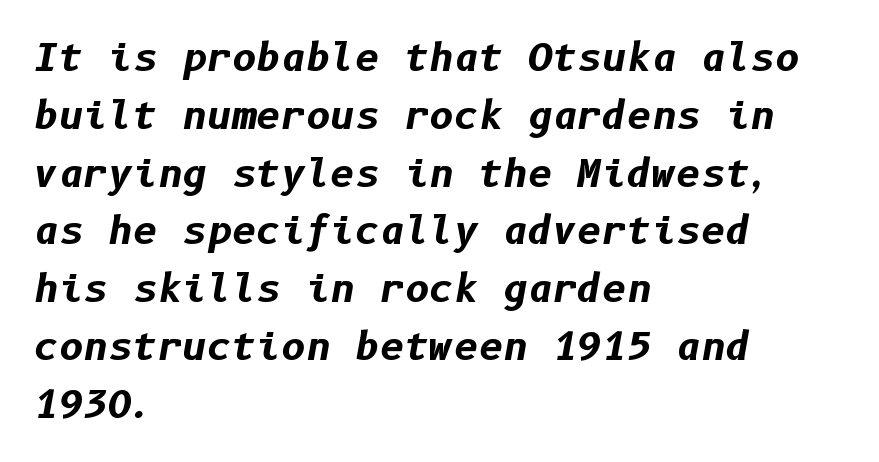
Characters are canted at an angle relative to the baseline's perpendicular. Each new line begins a customary step beneath the previous one. Here the glyphs are tracked normally, forming tight word shapes. Summary of weight: heavy, a full bold. The lines in this sample share a left origin and differ only in where they stop. This rendering features lettering with no underline.
